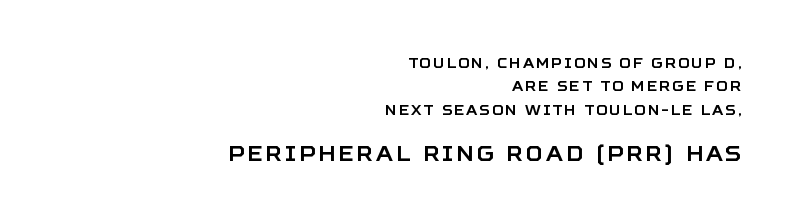
Q: Is the text italic (slanted)? A: No, it is upright.
Q: Is the text underlined? A: No.
Q: How is the paragraph aligned? A: Right-aligned.
Q: Is the spacing between lines tight, normal or loose? A: Normal.
Q: Which block of text is set in a larger size, the first (top) or the second (bottom)? A: The second (bottom) one.
